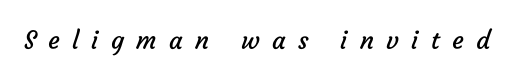
{"bold": "no", "underline": "no", "letter_spacing": "wide", "letter_spacing_em": 0.49, "glyph_px": 25}
